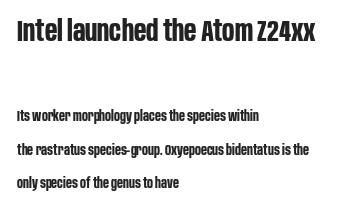
Varying glyph widths throughout — classic text-font behaviour. All the whitespace from short lines collects on the right. The strokes are fattened all the way to bold. The foot of each line stays bare and open. Note: larger setting up top, smaller setting below. Tracking here is standard; glyphs follow each other at the usual distance.
